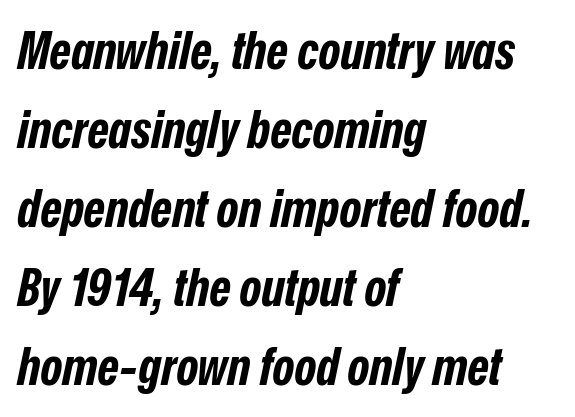
{"italic": "yes", "lean": "right", "slant_degrees": 12, "bold": "yes", "weight": "bold", "width": "condensed", "stroke_contrast": "low", "x_height": "medium", "monospaced": "no", "underline": "no", "align": "left", "line_spacing": "normal", "line_spacing_ratio": 1.52, "letter_spacing": "normal", "letter_spacing_em": 0.0, "glyph_px": 52}
